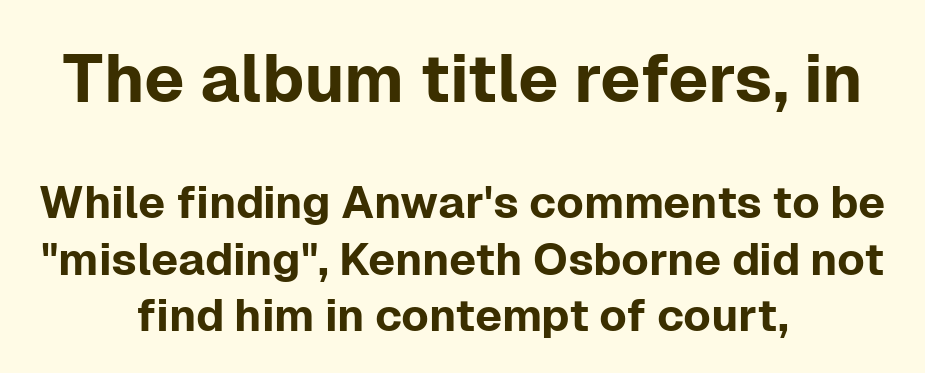
{"serif": "no", "italic": "no", "width": "normal", "stroke_contrast": "low", "x_height": "medium", "monospaced": "no", "underline": "no", "align": "center", "line_spacing": "normal", "line_spacing_ratio": 1.26, "letter_spacing": "normal", "letter_spacing_em": 0.0, "larger_block": "first", "size_ratio": 1.49, "glyph_px": 67}
